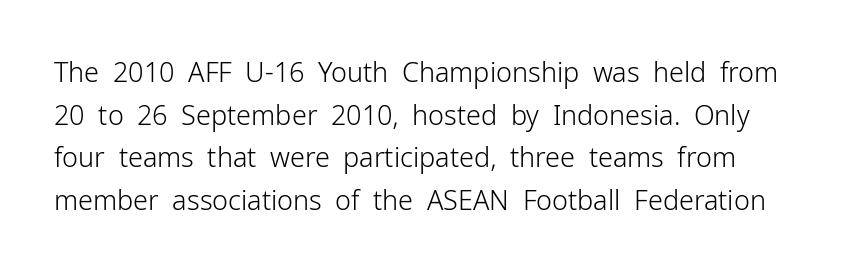
Q: Is the text bold? A: No.
Q: Is the text italic (slanted)? A: No, it is upright.
Q: Is the text underlined? A: No.
Q: Is the spacing between letters normal or unusually wide? A: Normal.
Q: Is the spacing between lines tight, normal or loose? A: Normal.
